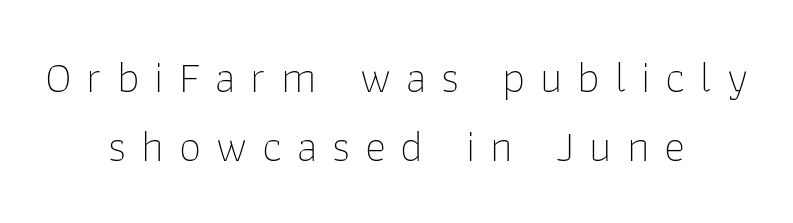
Ink coverage per letter is moderate at most. Descender tails drop into unmarked territory. A typesetter would label this face a sans. The line texture is sparse and dotted thanks to wide tracking. Looks like regular typesetting: each glyph gets only the width it needs.
